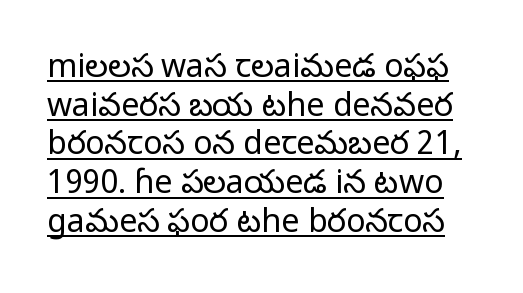
{"serif": "no", "italic": "no", "bold": "no", "weight": "regular", "width": "normal", "stroke_contrast": "low", "x_height": "medium", "monospaced": "no", "underline": "yes", "line_spacing_ratio": 1.21, "letter_spacing": "normal", "letter_spacing_em": 0.0, "glyph_px": 32}
